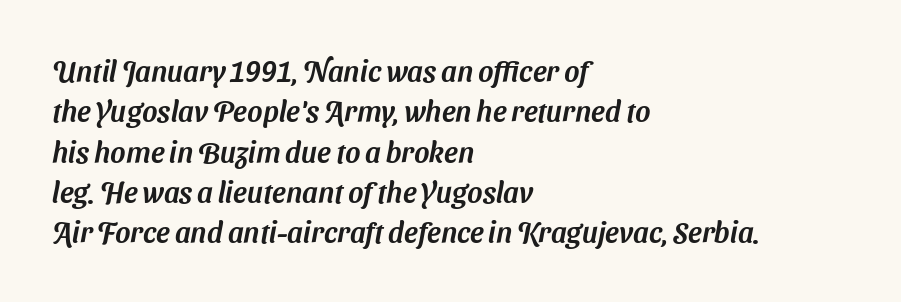
Q: Is the typeface a serif or a sans-serif typeface? A: Sans-serif.
Q: Is the text underlined? A: No.
Q: How is the paragraph aligned? A: Left-aligned.
Q: Is the spacing between letters normal or unusually wide? A: Normal.
Q: Is the spacing between lines tight, normal or loose? A: Normal.
Q: Width (condensed, normal, or wide)? A: Normal.
Q: Stroke contrast? A: Medium.
Q: x-height? A: Medium.
Q: Monospaced? A: No.
